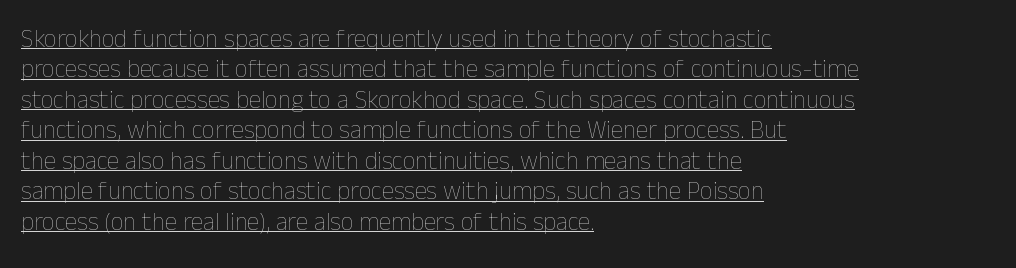
{"italic": "no", "bold": "no", "underline": "yes", "align": "left", "line_spacing_ratio": 1.22, "letter_spacing": "normal", "letter_spacing_em": 0.0, "glyph_px": 25}
